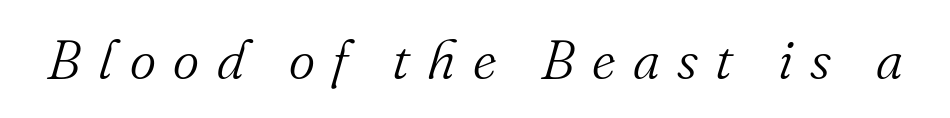
Q: Is the text bold? A: No.
Q: Is the text italic (slanted)? A: Yes, it leans right by about 16 degrees.
Q: Is the typeface a serif or a sans-serif typeface? A: Serif.
Q: Is the text underlined? A: No.
Q: Is the spacing between letters normal or unusually wide? A: Unusually wide.
Q: Width (condensed, normal, or wide)? A: Normal.
Q: Stroke contrast? A: Medium.
Q: x-height? A: Small.
Q: Monospaced? A: No.
